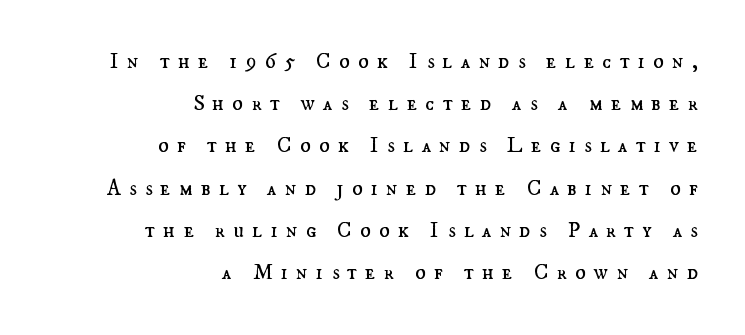
The gaps between neighbouring characters are conspicuously large. Leading is clearly above the norm, producing a sparse column. Weight class: somewhere from thin through regular. Nobody drew a line under any word here.
